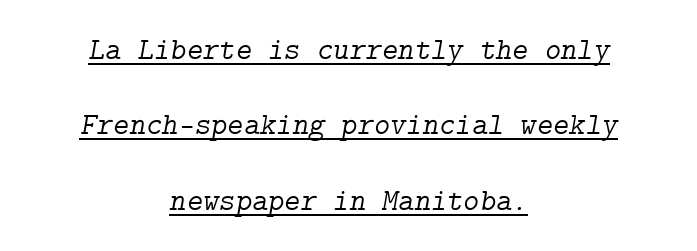
{"serif": "yes", "italic": "yes", "lean": "right", "slant_degrees": 9, "bold": "no", "weight": "light", "width": "normal", "stroke_contrast": "low", "x_height": "medium", "underline": "yes", "align": "center", "line_spacing": "loose", "line_spacing_ratio": 2.43, "letter_spacing": "normal", "letter_spacing_em": 0.0, "glyph_px": 31}
